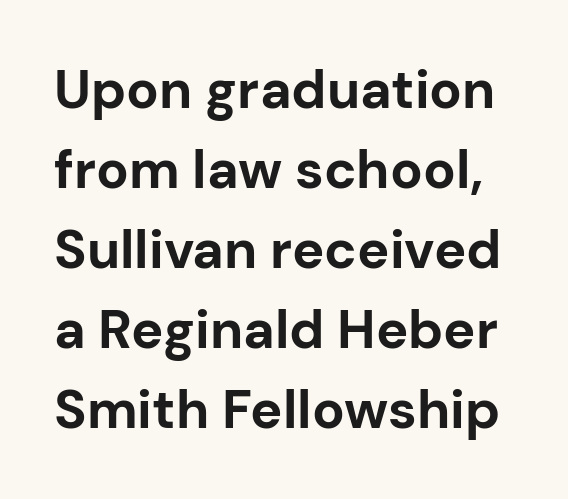
{"serif": "no", "italic": "no", "bold": "yes", "weight": "bold", "width": "normal", "stroke_contrast": "low", "x_height": "medium", "monospaced": "no", "underline": "no", "line_spacing": "normal", "line_spacing_ratio": 1.48, "letter_spacing": "normal", "letter_spacing_em": 0.0, "glyph_px": 54}
